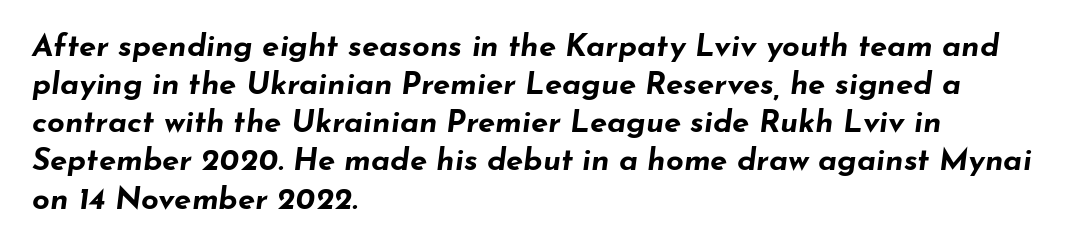
{"italic": "yes", "lean": "right", "slant_degrees": 7, "bold": "yes", "weight": "bold", "width": "wide", "stroke_contrast": "low", "x_height": "small", "monospaced": "no", "underline": "no", "align": "left", "line_spacing_ratio": 1.23, "letter_spacing": "normal", "letter_spacing_em": 0.0, "glyph_px": 31}
